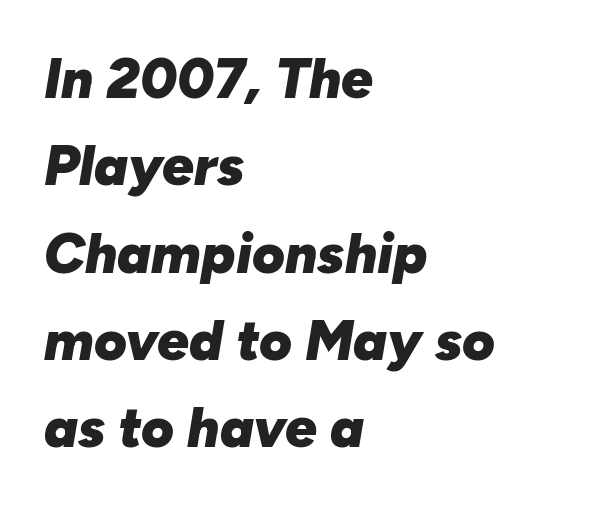
The image shows 56 px heavy type, italic (leaning right); set left-aligned, normal line spacing (1.56x), normal letter spacing, not underlined; low stroke contrast and a medium x-height.
